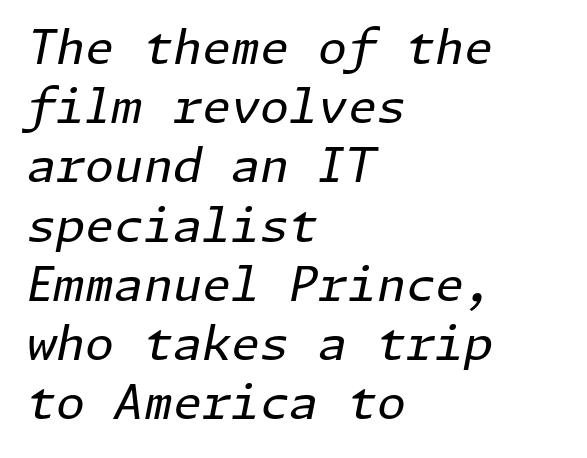
The image shows 47 px regular-weight type, italic (leaning right); set left-aligned, normal line spacing (1.26x), normal letter spacing, not underlined; low stroke contrast and a medium x-height.
